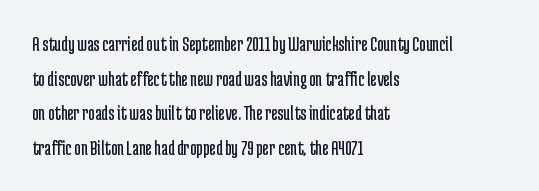
{"italic": "no", "bold": "no", "underline": "no", "align": "left", "line_spacing": "normal", "line_spacing_ratio": 1.57, "letter_spacing": "normal", "letter_spacing_em": 0.0, "glyph_px": 22}
